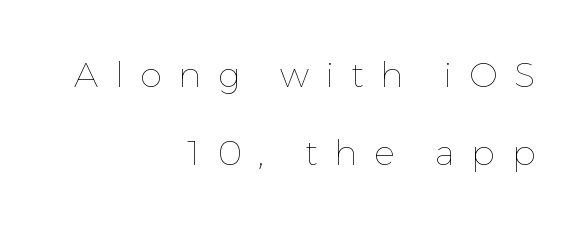
Q: Is the text bold? A: No.
Q: Is the text italic (slanted)? A: No, it is upright.
Q: Is the text underlined? A: No.
Q: How is the paragraph aligned? A: Right-aligned.
Q: Is the spacing between letters normal or unusually wide? A: Unusually wide.
Q: Is the spacing between lines tight, normal or loose? A: Loose.
Q: Width (condensed, normal, or wide)? A: Normal.
Q: Stroke contrast? A: Low.
Q: x-height? A: Medium.
Q: Monospaced? A: No.
